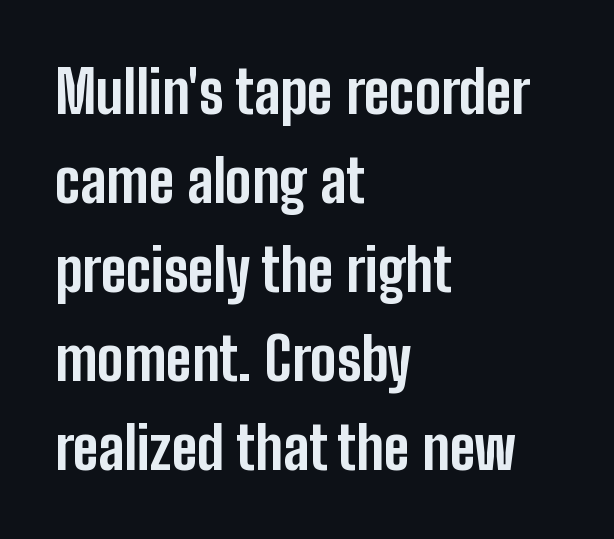
The image shows 59 px bold, condensed sans-serif type, upright; set left-aligned, normal line spacing (1.51x), normal letter spacing, not underlined; low stroke contrast and a medium x-height.
